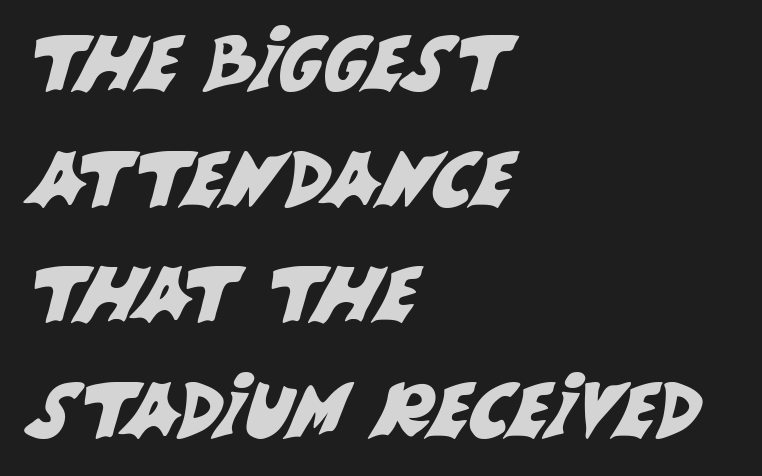
Q: Is the typeface a serif or a sans-serif typeface? A: Sans-serif.
Q: Is the text underlined? A: No.
Q: How is the paragraph aligned? A: Left-aligned.
Q: Is the spacing between letters normal or unusually wide? A: Normal.
Q: Is the spacing between lines tight, normal or loose? A: Normal.
Q: Width (condensed, normal, or wide)? A: Normal.
Q: Stroke contrast? A: Medium.
Q: x-height? A: Large.
Q: Monospaced? A: No.
